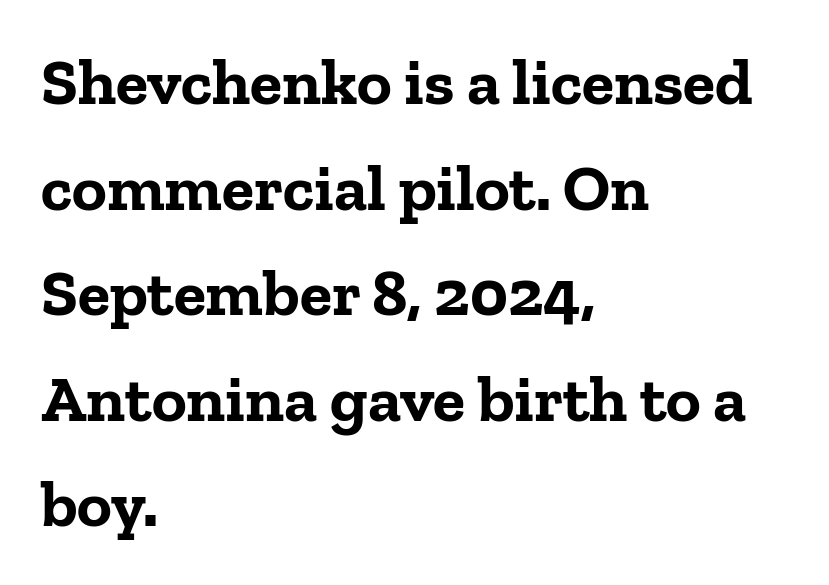
Q: Is the text bold? A: Yes.
Q: Is the text italic (slanted)? A: No, it is upright.
Q: Is the typeface a serif or a sans-serif typeface? A: Serif.
Q: Is the text underlined? A: No.
Q: How is the paragraph aligned? A: Left-aligned.
Q: Is the spacing between letters normal or unusually wide? A: Normal.
Q: Is the spacing between lines tight, normal or loose? A: Normal.
Q: Width (condensed, normal, or wide)? A: Normal.
Q: Stroke contrast? A: Low.
Q: x-height? A: Medium.
Q: Monospaced? A: No.
